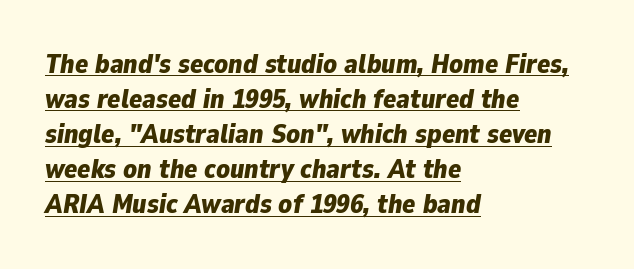
Normally led — the rows are evenly, conventionally spaced. Caption: lettering with a line underneath. The typesetting leans heavy: a genuine bold. You can tell it's italic because the verticals aren't actually vertical. Between one letter and the next there's only the usual sliver of space. The ragged edge is on the right, which tells us the setting is flush left.
